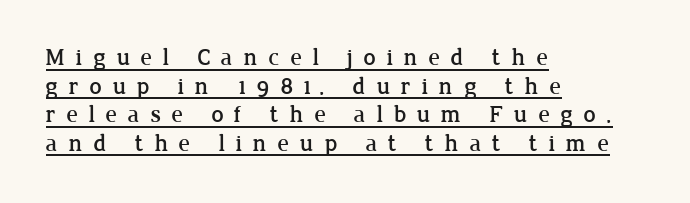
Q: Is the text italic (slanted)? A: No, it is upright.
Q: Is the text underlined? A: Yes.
Q: How is the paragraph aligned? A: Left-aligned.
Q: Is the spacing between letters normal or unusually wide? A: Unusually wide.
